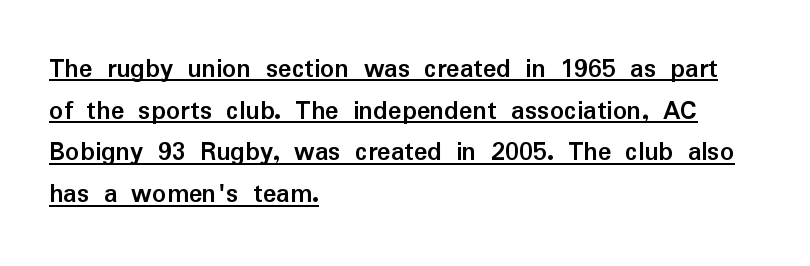
Q: Is the text bold? A: Yes.
Q: Is the text italic (slanted)? A: No, it is upright.
Q: Is the typeface a serif or a sans-serif typeface? A: Sans-serif.
Q: Is the text underlined? A: Yes.
Q: How is the paragraph aligned? A: Left-aligned.
Q: Is the spacing between letters normal or unusually wide? A: Normal.
Q: Is the spacing between lines tight, normal or loose? A: Normal.
Q: Width (condensed, normal, or wide)? A: Normal.
Q: Stroke contrast? A: Low.
Q: x-height? A: Medium.
Q: Monospaced? A: No.
